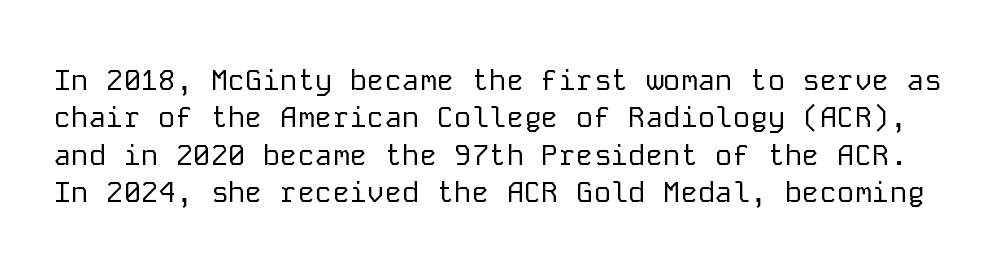
{"serif": "no", "italic": "no", "bold": "no", "weight": "regular", "width": "normal", "stroke_contrast": "low", "x_height": "medium", "monospaced": "yes", "underline": "no", "line_spacing": "normal", "line_spacing_ratio": 1.29, "letter_spacing": "normal", "letter_spacing_em": 0.0, "glyph_px": 29}
